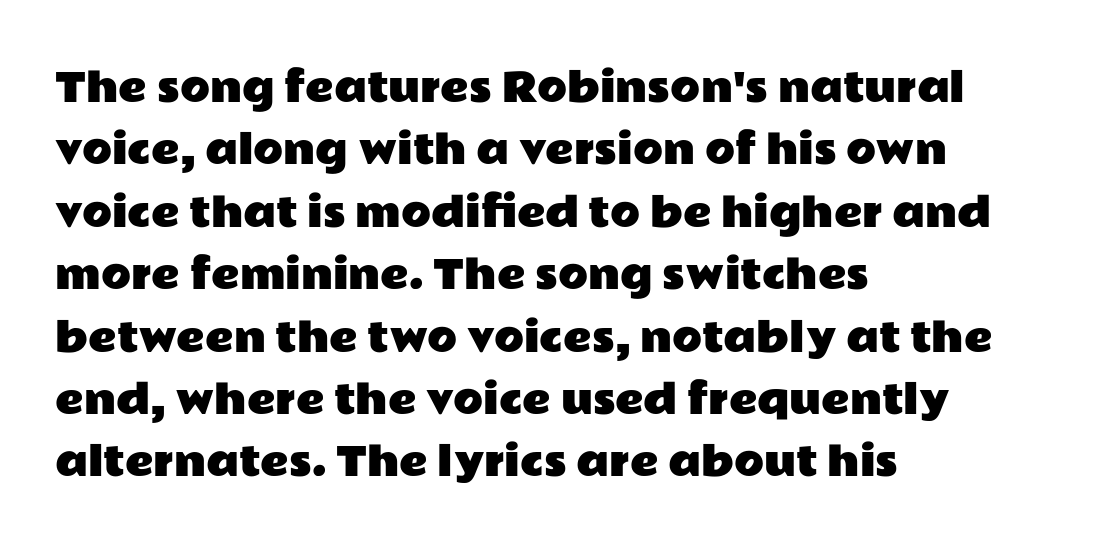
The image shows 39 px wide sans-serif type, upright; set left-aligned, normal line spacing (1.6x), normal letter spacing, not underlined; low stroke contrast and a medium x-height.
